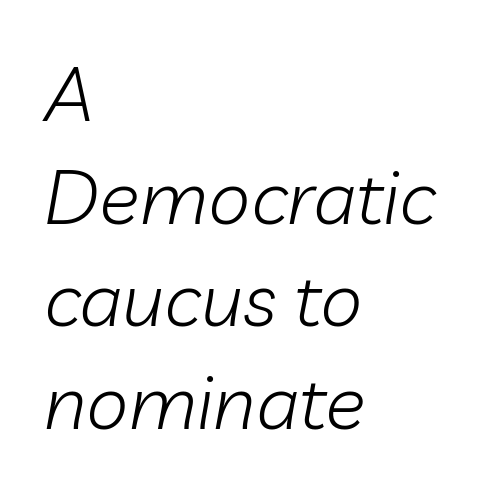
Q: Is the text bold? A: No.
Q: Is the text italic (slanted)? A: Yes, it leans right by about 10 degrees.
Q: Is the text underlined? A: No.
Q: How is the paragraph aligned? A: Left-aligned.
Q: Is the spacing between letters normal or unusually wide? A: Normal.
Q: Is the spacing between lines tight, normal or loose? A: Normal.
Q: Width (condensed, normal, or wide)? A: Normal.
Q: Stroke contrast? A: Low.
Q: x-height? A: Medium.
Q: Monospaced? A: No.
